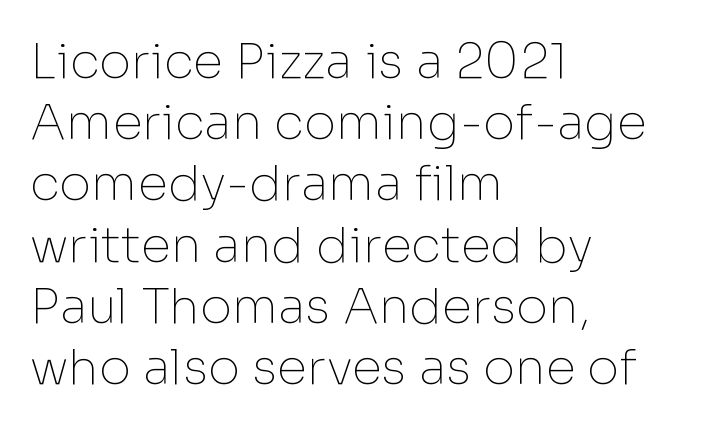
Q: Is the text bold? A: No.
Q: Is the text italic (slanted)? A: No, it is upright.
Q: Is the typeface a serif or a sans-serif typeface? A: Sans-serif.
Q: Is the text underlined? A: No.
Q: How is the paragraph aligned? A: Left-aligned.
Q: Is the spacing between letters normal or unusually wide? A: Normal.
Q: Is the spacing between lines tight, normal or loose? A: Normal.
Q: Width (condensed, normal, or wide)? A: Normal.
Q: Stroke contrast? A: Low.
Q: x-height? A: Medium.
Q: Monospaced? A: No.
